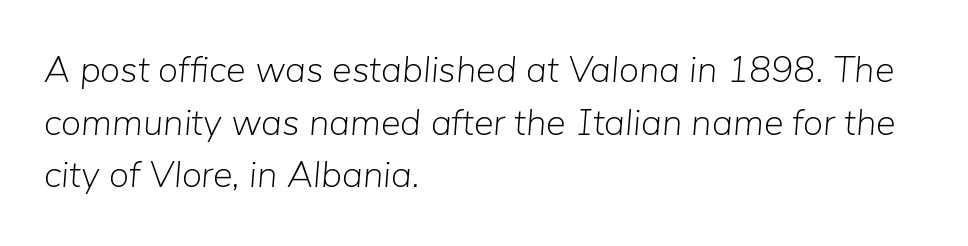
Quick note: italic. The leading is moderate, giving the passage an even texture. Check under the words: just untouched page. Counters stay open thanks to moderate or lighter strokes.
